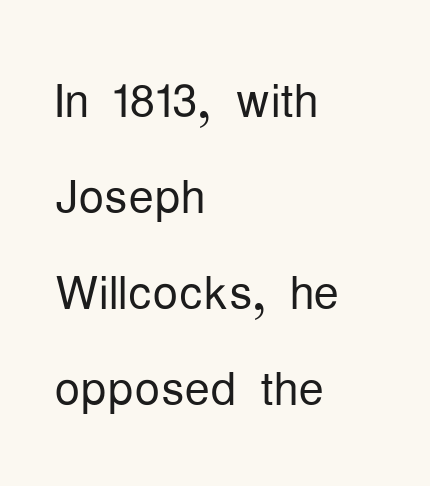
Check where the strokes stop: nothing finishes them off — pure sans. Is the block centered? No — it sits flush against the left margin. Spacing verdict: proportional, widths tailored to each character. Each new line begins a customary step beneath the previous one.
